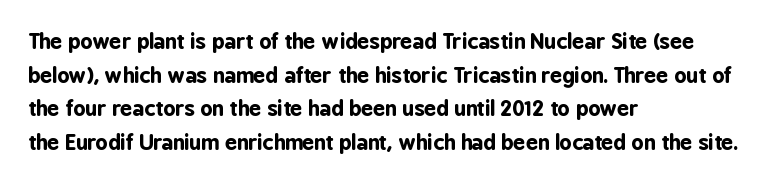
{"italic": "no", "bold": "yes", "underline": "no", "align": "left", "line_spacing": "normal", "line_spacing_ratio": 1.6, "letter_spacing": "normal", "letter_spacing_em": 0.0, "glyph_px": 21}
